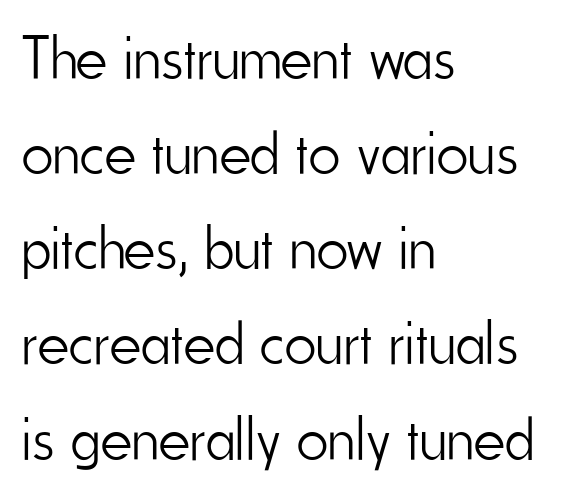
The image shows 61 px light, condensed sans-serif type, upright; set left-aligned, normal line spacing (1.56x), normal letter spacing, not underlined; low stroke contrast and a small x-height.
